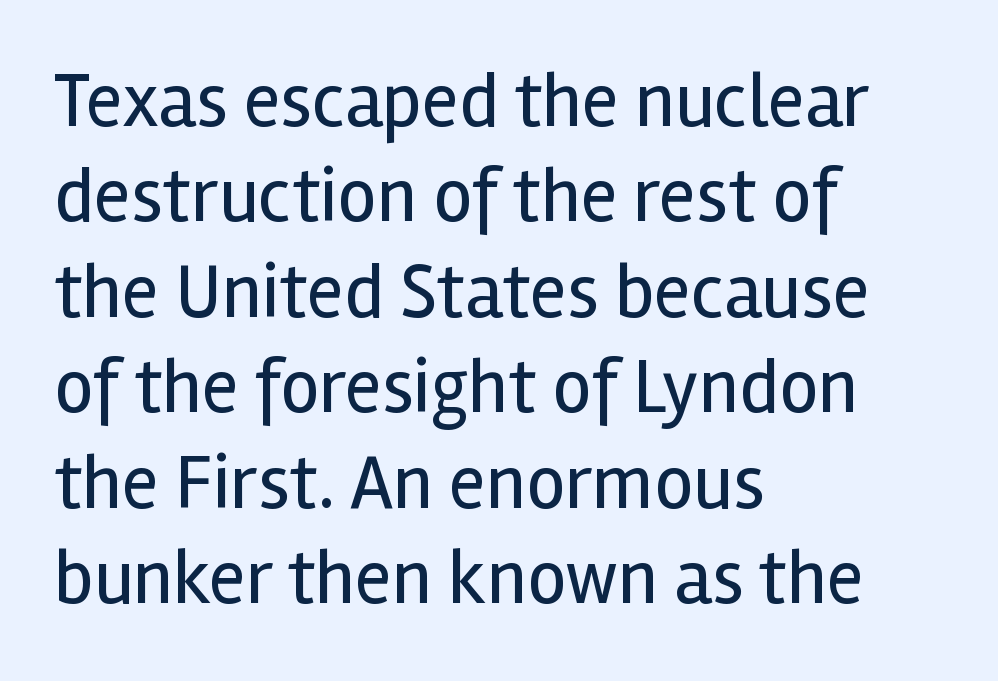
Nothing sits at the stroke ends, so this counts as sans-serif. Horizontally, the lines are justified to the leading edge only. The line texture is even and compact thanks to regular tracking. Heft: none added — not bold.
